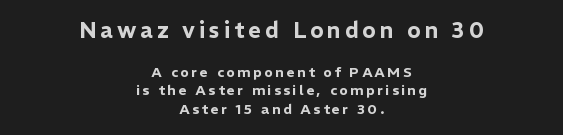
Q: Is the text italic (slanted)? A: No, it is upright.
Q: Is the text underlined? A: No.
Q: How is the paragraph aligned? A: Centered.
Q: Is the spacing between lines tight, normal or loose? A: Normal.
Q: Which block of text is set in a larger size, the first (top) or the second (bottom)? A: The first (top) one.
